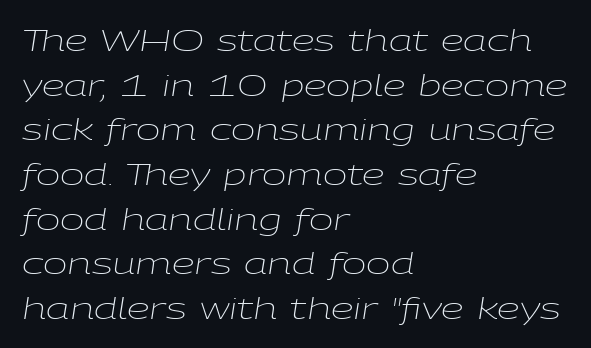
The image shows 29 px light, wide type, italic (leaning right); set left-aligned, normal line spacing (1.54x), normal letter spacing, not underlined; low stroke contrast and a medium x-height.
